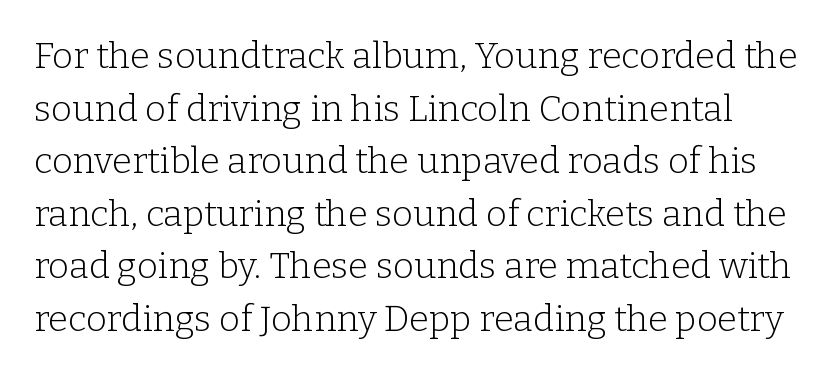
{"serif": "yes", "italic": "no", "bold": "no", "weight": "light", "width": "normal", "stroke_contrast": "low", "x_height": "medium", "monospaced": "no", "underline": "no", "line_spacing": "normal", "line_spacing_ratio": 1.46, "letter_spacing": "normal", "letter_spacing_em": 0.0, "glyph_px": 36}
